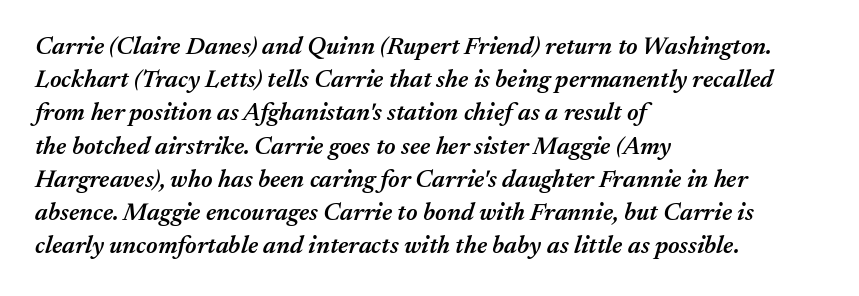
Q: Is the text bold? A: Semi-bold.
Q: Is the text italic (slanted)? A: Yes, it leans right by about 17 degrees.
Q: Is the text underlined? A: No.
Q: How is the paragraph aligned? A: Left-aligned.
Q: Is the spacing between letters normal or unusually wide? A: Normal.
Q: Is the spacing between lines tight, normal or loose? A: Normal.
